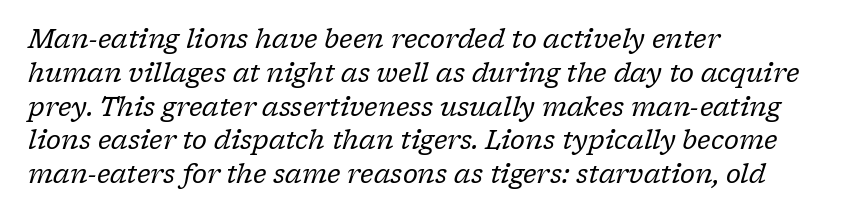
The image shows 26 px text type, italic (leaning right); set left-aligned, normal line spacing (1.3x), normal letter spacing, not underlined.
